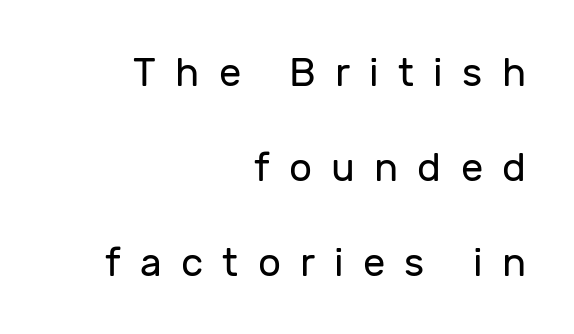
The image shows 40 px regular-weight sans-serif type, upright; set right-aligned, loose line spacing (2.37x), unusually wide letter spacing (+0.48 em), not underlined; low stroke contrast and a medium x-height.
